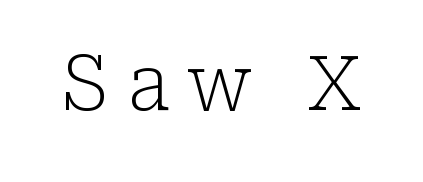
{"serif": "yes", "italic": "no", "bold": "no", "weight": "light", "width": "normal", "stroke_contrast": "low", "x_height": "medium", "monospaced": "no", "underline": "no", "letter_spacing": "wide", "letter_spacing_em": 0.23, "glyph_px": 76}
